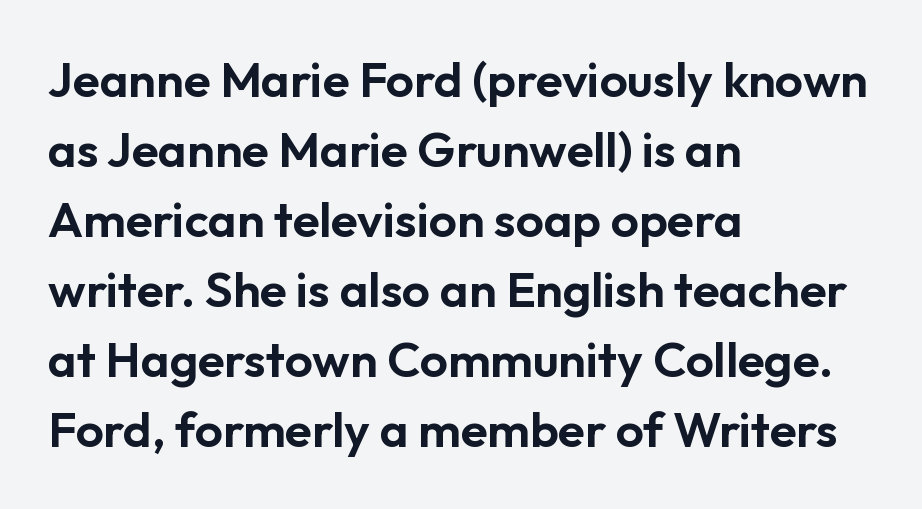
{"serif": "no", "italic": "no", "width": "normal", "stroke_contrast": "low", "x_height": "medium", "monospaced": "no", "underline": "no", "align": "left", "line_spacing": "normal", "line_spacing_ratio": 1.43, "letter_spacing": "normal", "letter_spacing_em": 0.0, "glyph_px": 49}
